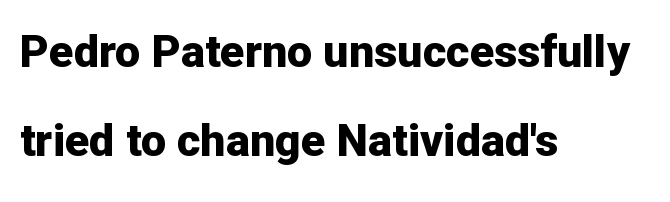
Q: Is the text bold? A: Yes.
Q: Is the text italic (slanted)? A: No, it is upright.
Q: Is the typeface a serif or a sans-serif typeface? A: Sans-serif.
Q: Is the text underlined? A: No.
Q: How is the paragraph aligned? A: Left-aligned.
Q: Is the spacing between letters normal or unusually wide? A: Normal.
Q: Is the spacing between lines tight, normal or loose? A: Loose.
Q: Width (condensed, normal, or wide)? A: Normal.
Q: Stroke contrast? A: Low.
Q: x-height? A: Medium.
Q: Monospaced? A: No.
